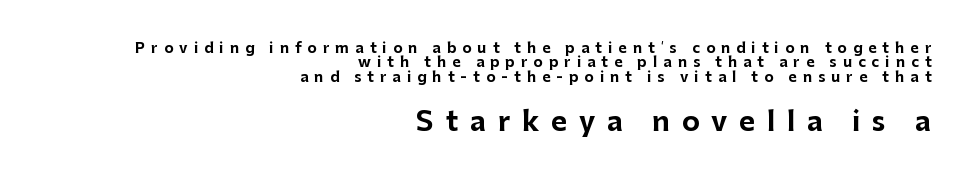
The image shows 27 px bold type, upright; set right-aligned, tight line spacing (1.02x), unusually wide letter spacing (+0.44 em), not underlined; the second (bottom) block is 1.93x larger.
